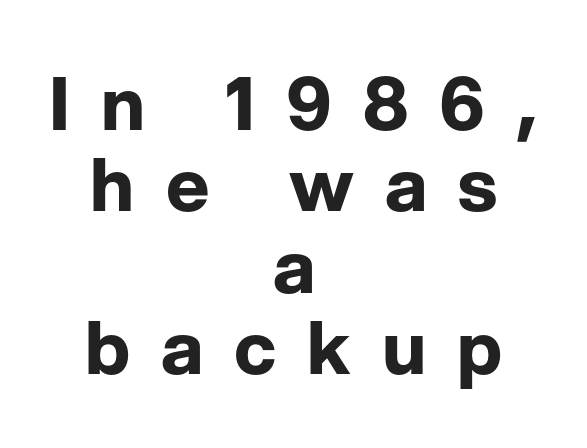
Q: Is the text bold? A: Yes.
Q: Is the text italic (slanted)? A: No, it is upright.
Q: Is the typeface a serif or a sans-serif typeface? A: Sans-serif.
Q: Is the text underlined? A: No.
Q: How is the paragraph aligned? A: Centered.
Q: Is the spacing between letters normal or unusually wide? A: Unusually wide.
Q: Is the spacing between lines tight, normal or loose? A: Tight.
Q: Width (condensed, normal, or wide)? A: Normal.
Q: Stroke contrast? A: Low.
Q: x-height? A: Medium.
Q: Monospaced? A: No.
